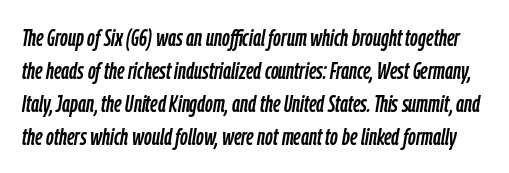
Q: Is the text italic (slanted)? A: Yes, it leans right by about 9 degrees.
Q: Is the text underlined? A: No.
Q: Is the spacing between letters normal or unusually wide? A: Normal.
Q: Is the spacing between lines tight, normal or loose? A: Normal.
